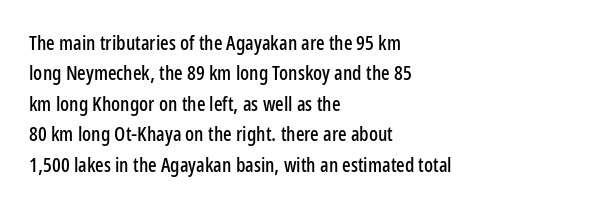
{"italic": "no", "underline": "no", "align": "left", "line_spacing": "normal", "line_spacing_ratio": 1.52, "letter_spacing": "normal", "letter_spacing_em": 0.0, "glyph_px": 20}
